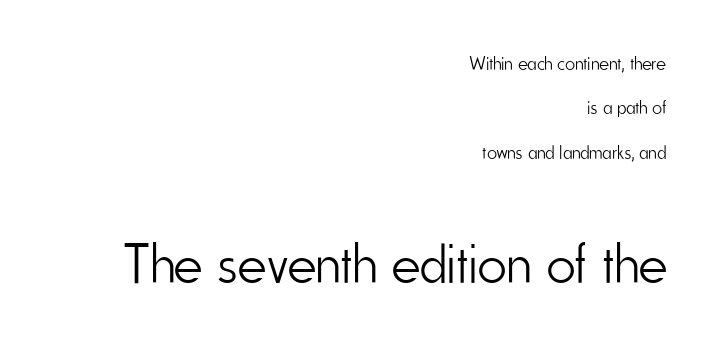
{"serif": "no", "italic": "no", "bold": "no", "weight": "light", "width": "condensed", "stroke_contrast": "low", "x_height": "small", "monospaced": "no", "underline": "no", "align": "right", "line_spacing": "loose", "line_spacing_ratio": 2.33, "letter_spacing": "normal", "letter_spacing_em": 0.0, "larger_block": "second", "size_ratio": 2.95, "glyph_px": 56}
